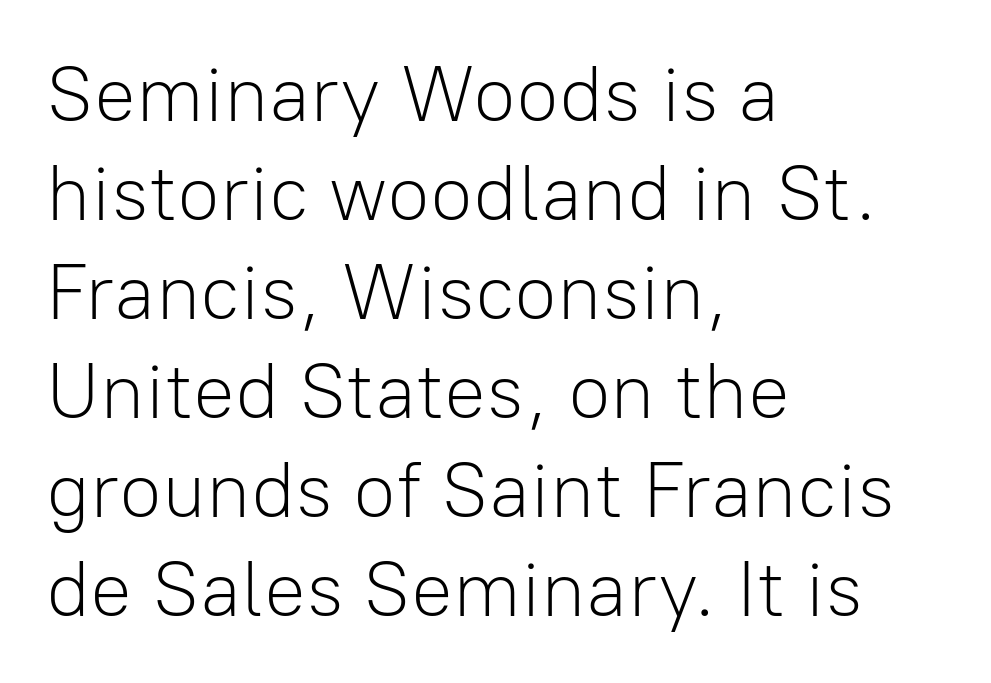
The typeface chosen for these lines omits serifs. The rendering anchors every line to the left-hand side. Beneath every word, the page is bare. No extra ink here — the face is not bold.
